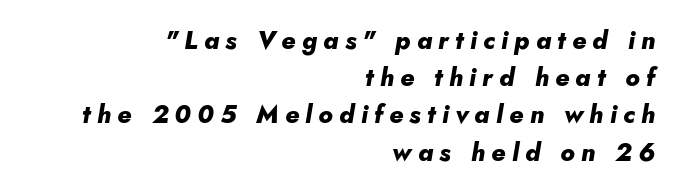
Q: Is the text bold? A: Yes.
Q: Is the text italic (slanted)? A: Yes, it leans right by about 5 degrees.
Q: Is the text underlined? A: No.
Q: How is the paragraph aligned? A: Right-aligned.
Q: Is the spacing between letters normal or unusually wide? A: Unusually wide.
Q: Is the spacing between lines tight, normal or loose? A: Normal.
